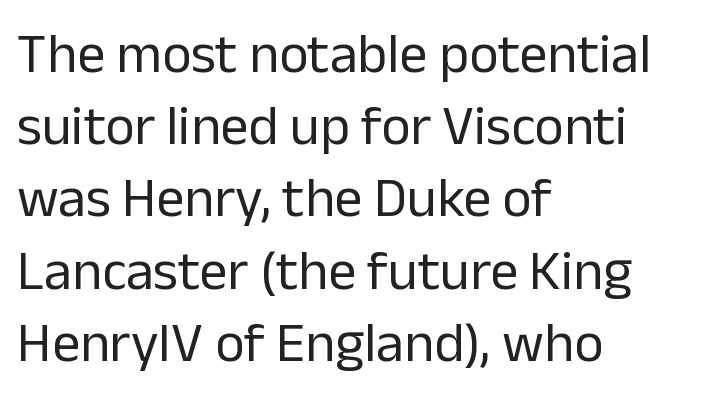
{"serif": "no", "italic": "no", "bold": "no", "weight": "regular", "width": "normal", "stroke_contrast": "low", "x_height": "medium", "monospaced": "no", "underline": "no", "align": "left", "line_spacing": "normal", "line_spacing_ratio": 1.29, "letter_spacing": "normal", "letter_spacing_em": 0.0, "glyph_px": 56}
